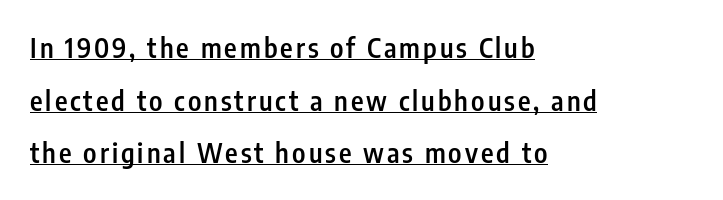
The image shows 27 px text type, upright; set left-aligned, loose line spacing (1.95x), underlined.
